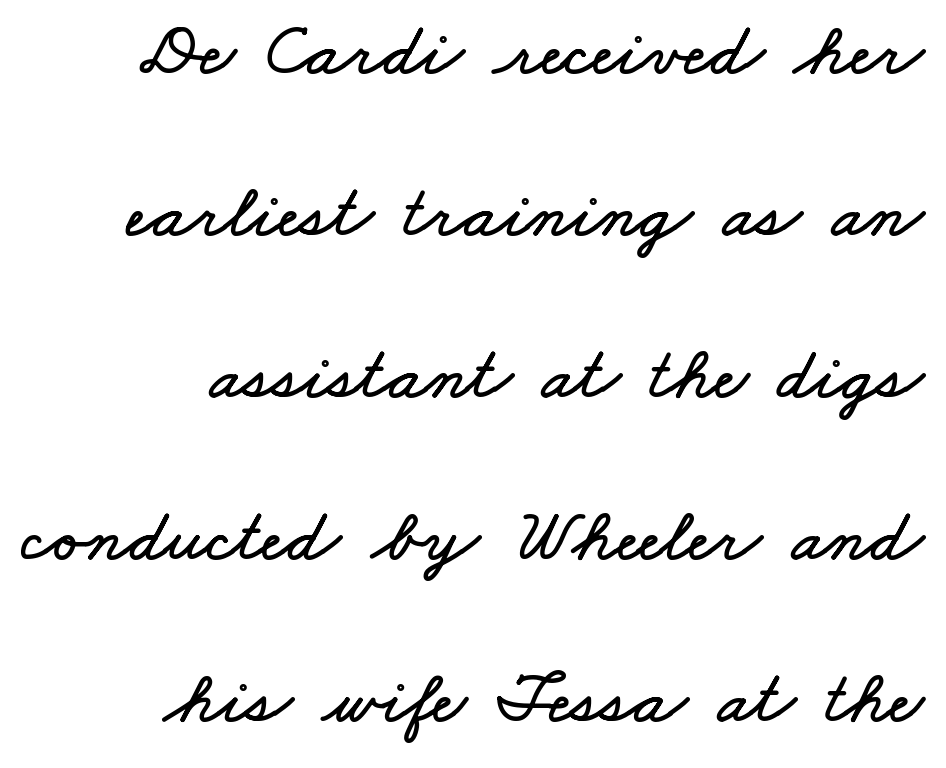
The image shows 74 px wide type; set right-aligned, loose line spacing (2.19x), normal letter spacing, not underlined; low stroke contrast and a small x-height.
